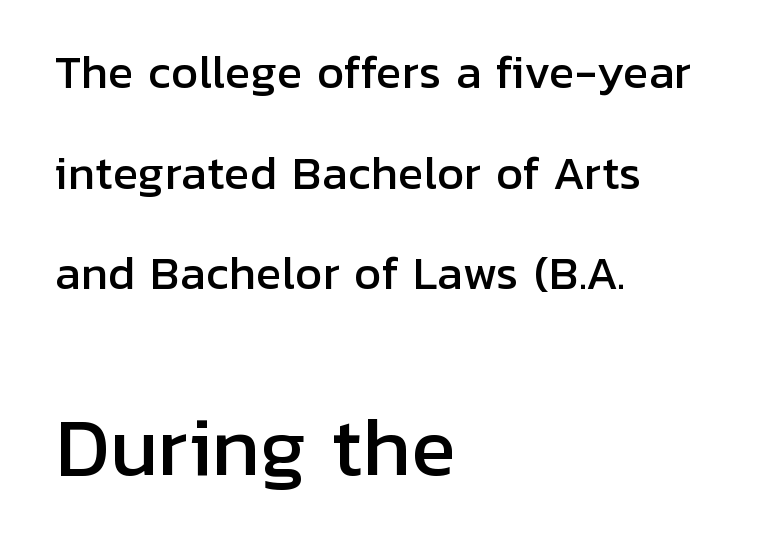
Spacing between characters is what you'd get straight out of the box. No italicization has been applied; the sample stays upright. Does the bottom block carry the larger type? Yes, it does. Note: no serifs on the glyphs. Any mark beneath the type? The region is blank. The text block is weighted toward the left margin, trailing off unevenly rightward.
